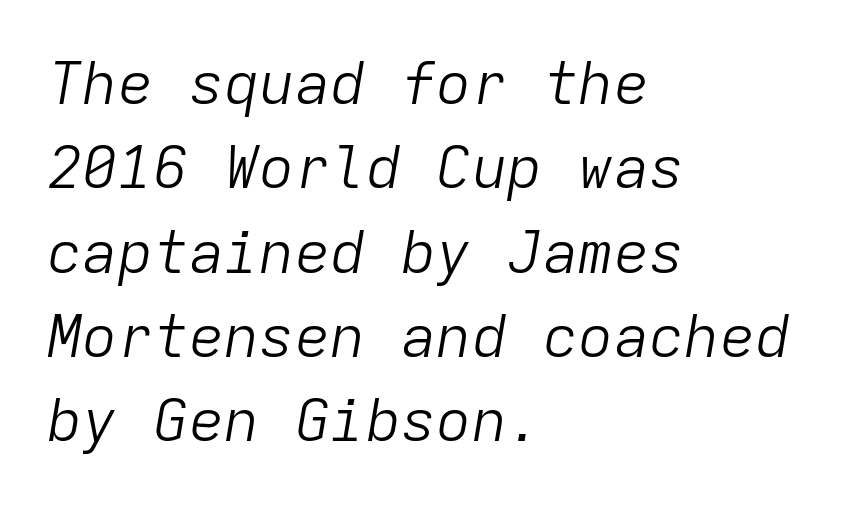
Where is the straight margin? On the left. The passage shown is typed in a monospace face where columns stay perfectly aligned. In terms of leading, this rendering sits right in the middle. Posture: slanted. Type without underlining.
